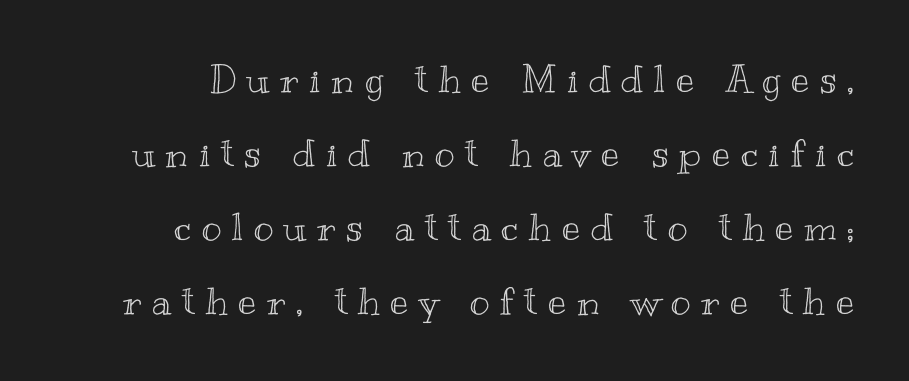
{"italic": "no", "width": "wide", "x_height": "small", "monospaced": "no", "underline": "no", "line_spacing": "loose", "line_spacing_ratio": 1.95, "letter_spacing": "wide", "letter_spacing_em": 0.28, "glyph_px": 38}
